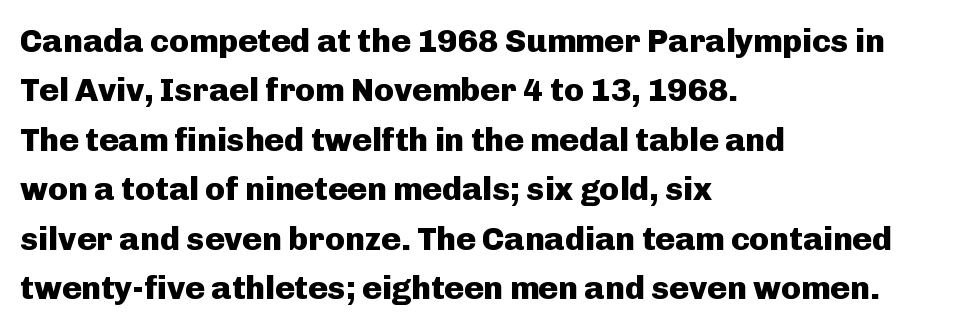
The image shows 33 px heavy sans-serif type, upright; set left-aligned, normal line spacing (1.5x), normal letter spacing, not underlined; low stroke contrast and a medium x-height.
